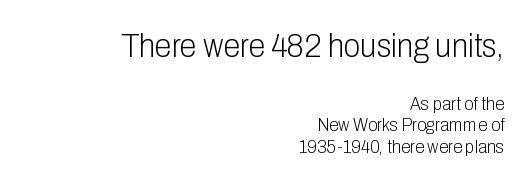
{"serif": "no", "italic": "no", "bold": "no", "weight": "light", "width": "condensed", "stroke_contrast": "low", "x_height": "medium", "monospaced": "no", "underline": "no", "align": "right", "line_spacing": "tight", "line_spacing_ratio": 1.13, "letter_spacing": "normal", "letter_spacing_em": 0.0, "larger_block": "first", "size_ratio": 1.79, "glyph_px": 34}
